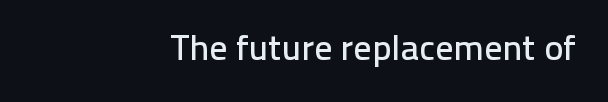
Q: Is the text italic (slanted)? A: No, it is upright.
Q: Is the typeface a serif or a sans-serif typeface? A: Sans-serif.
Q: Is the text underlined? A: No.
Q: How is the paragraph aligned? A: Right-aligned.
Q: Is the spacing between letters normal or unusually wide? A: Normal.
Q: Width (condensed, normal, or wide)? A: Normal.
Q: Stroke contrast? A: Low.
Q: x-height? A: Medium.
Q: Monospaced? A: No.
